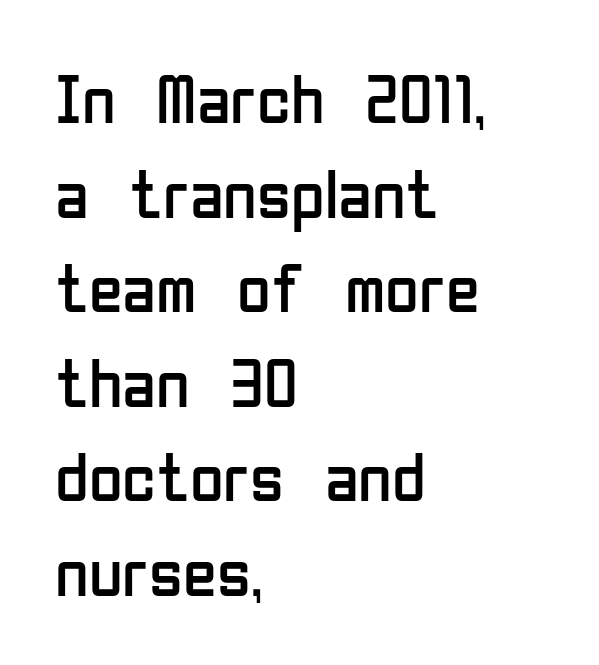
The image shows 69 px regular-weight, condensed sans-serif type, upright; set left-aligned, normal line spacing (1.37x), normal letter spacing, not underlined; low stroke contrast and a medium x-height.
